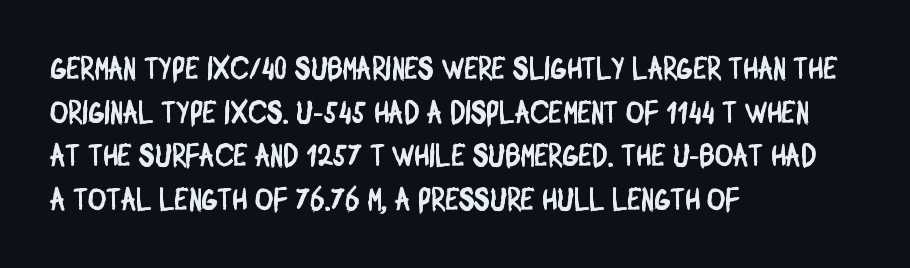
{"serif": "no", "width": "condensed", "stroke_contrast": "low", "x_height": "large", "monospaced": "no", "underline": "no", "align": "left", "line_spacing": "normal", "line_spacing_ratio": 1.41, "letter_spacing": "normal", "letter_spacing_em": 0.0, "glyph_px": 31}
